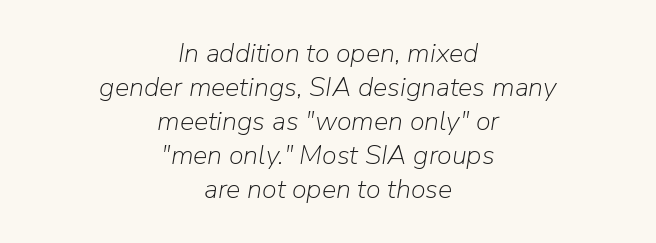
Which margin do the lines hug? Neither — every line sits in the middle. One glance says typical: line gaps are just what's usual. The strokes carry an ordinary text weight at most. This rendering leaves character spacing at its baseline value. Rendered with sloped, italic letterforms. Decoration check: the copy has no underline.
